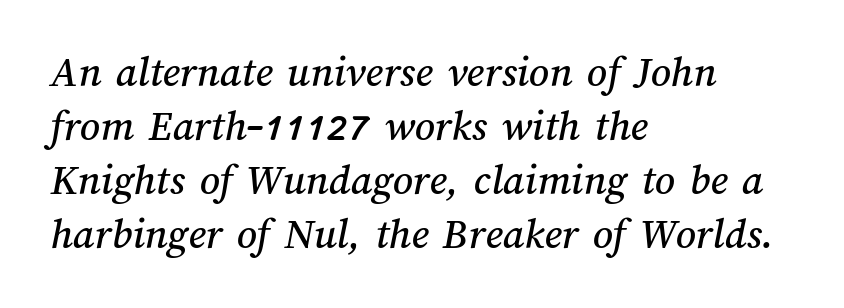
The image shows 44 px text type; set left-aligned, line spacing 1.23x, normal letter spacing, not underlined; medium stroke contrast and a medium x-height.
